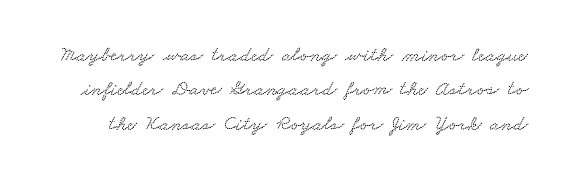
{"underline": "no", "line_spacing": "normal", "line_spacing_ratio": 1.64, "letter_spacing": "normal", "letter_spacing_em": 0.0, "glyph_px": 21}
